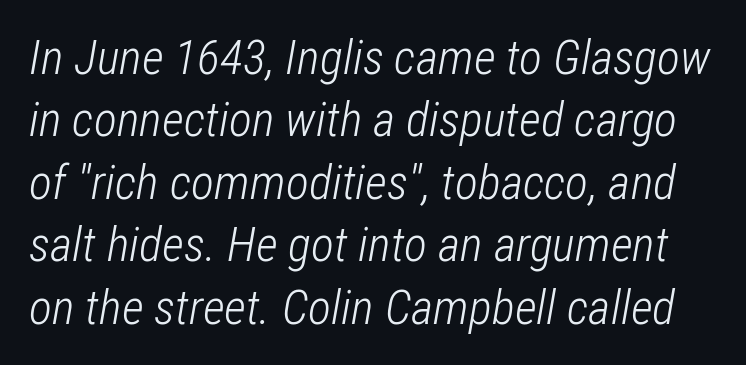
Q: Is the text bold? A: No.
Q: Is the text italic (slanted)? A: Yes, it leans right by about 12 degrees.
Q: Is the text underlined? A: No.
Q: Is the spacing between letters normal or unusually wide? A: Normal.
Q: Is the spacing between lines tight, normal or loose? A: Normal.
Q: Width (condensed, normal, or wide)? A: Condensed.
Q: Stroke contrast? A: Low.
Q: x-height? A: Medium.
Q: Monospaced? A: No.
